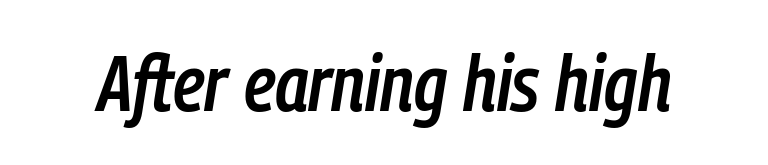
The image shows 77 px semibold, condensed type, italic (leaning right); set normal letter spacing, not underlined; low stroke contrast and a medium x-height.
